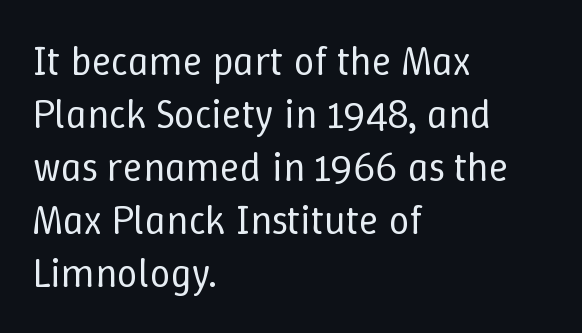
Q: Is the text bold? A: No.
Q: Is the text italic (slanted)? A: No, it is upright.
Q: Is the text underlined? A: No.
Q: How is the paragraph aligned? A: Left-aligned.
Q: Is the spacing between letters normal or unusually wide? A: Normal.
Q: Is the spacing between lines tight, normal or loose? A: Normal.
Q: Width (condensed, normal, or wide)? A: Normal.
Q: Stroke contrast? A: Low.
Q: x-height? A: Medium.
Q: Monospaced? A: No.
